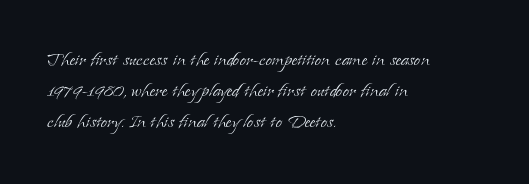
The image shows 23 px text type; set left-aligned, normal line spacing (1.34x), normal letter spacing, not underlined.
